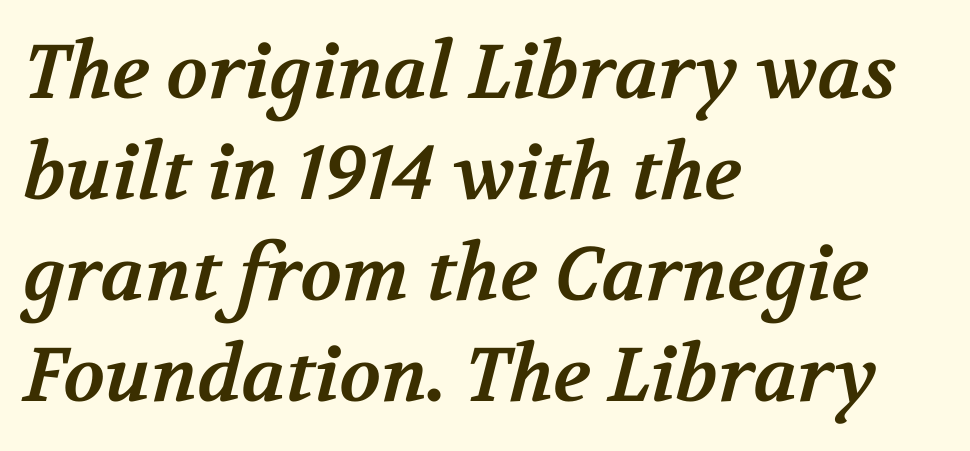
The image shows 76 px bold serif type; set left-aligned, normal line spacing (1.33x), normal letter spacing, not underlined; medium stroke contrast and a medium x-height.
